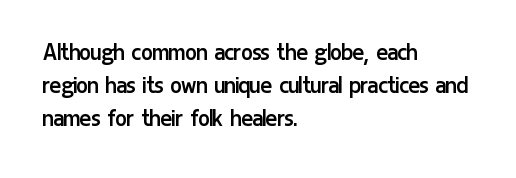
The type sits square on the baseline with zero lean. All the whitespace from short lines collects on the right. Students, note that the glyphs here touch the page at normal intervals. Weight class: somewhere from thin through regular. The foot of each line stays bare and open.
